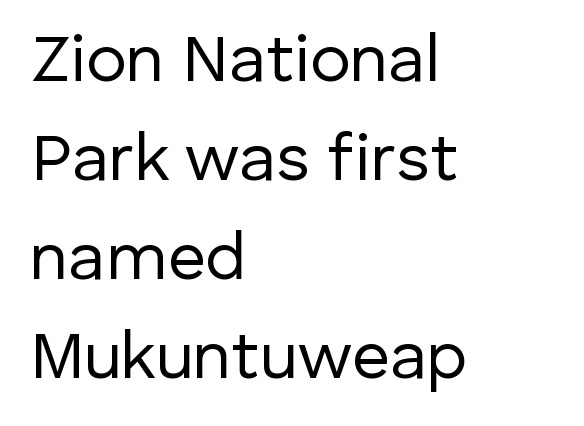
Are there feet on the stems? There aren't — it's a sans. No extra tracking has been applied to these lines. Any mark beneath the type? The region is blank. Notice how descenders clear the ascenders below comfortably — that's standard leading. The letters stand upright; this is a roman face. Short and long lines alike share a common starting point at left.
